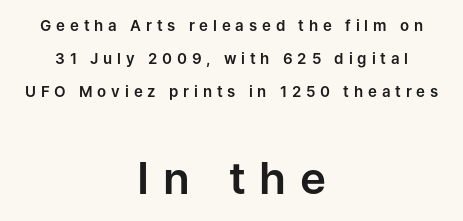
This is sans-serif lettering, the kind often seen on screens and signage. Rows of type keep a wide berth in the vertical direction. Here the glyphs are tracked loosely, breaking word shapes into spaced letters. Whoever set this made the second block the dominant, larger element. A student would call this center alignment; a typographer would say set centered.
